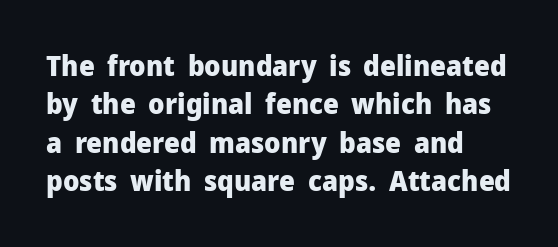
The image shows 28 px heavy sans-serif type, upright; set left-aligned, normal line spacing (1.37x), normal letter spacing, not underlined; low stroke contrast and a medium x-height.
